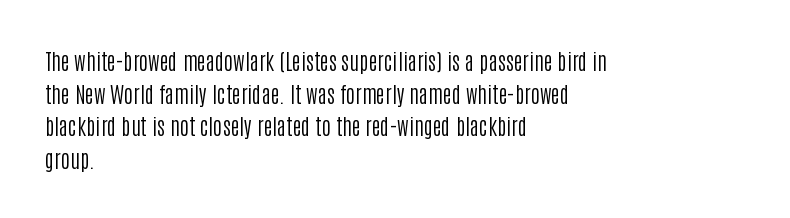
Rows of type keep a routine distance in the vertical direction. The space beneath each line is pristine and unruled. Which margin do the lines hug? The left one — the right edge is uneven. The letterforms sit shoulder to shoulder at normal distance.
